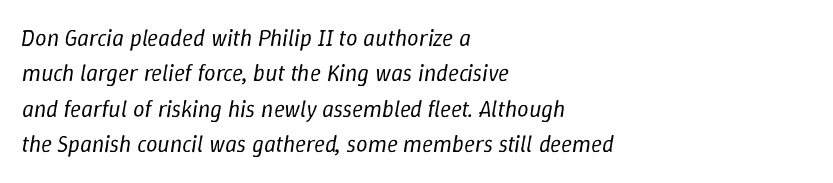
The image shows 23 px text type, italic (leaning right); set left-aligned, normal line spacing (1.54x), normal letter spacing, not underlined.
